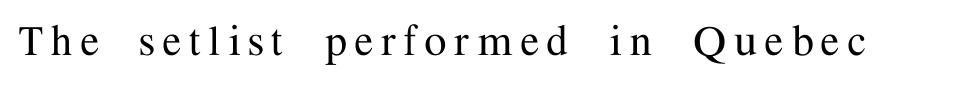
Q: Is the text italic (slanted)? A: No, it is upright.
Q: Is the typeface a serif or a sans-serif typeface? A: Serif.
Q: Is the text underlined? A: No.
Q: Width (condensed, normal, or wide)? A: Normal.
Q: Stroke contrast? A: Medium.
Q: x-height? A: Medium.
Q: Monospaced? A: No.
